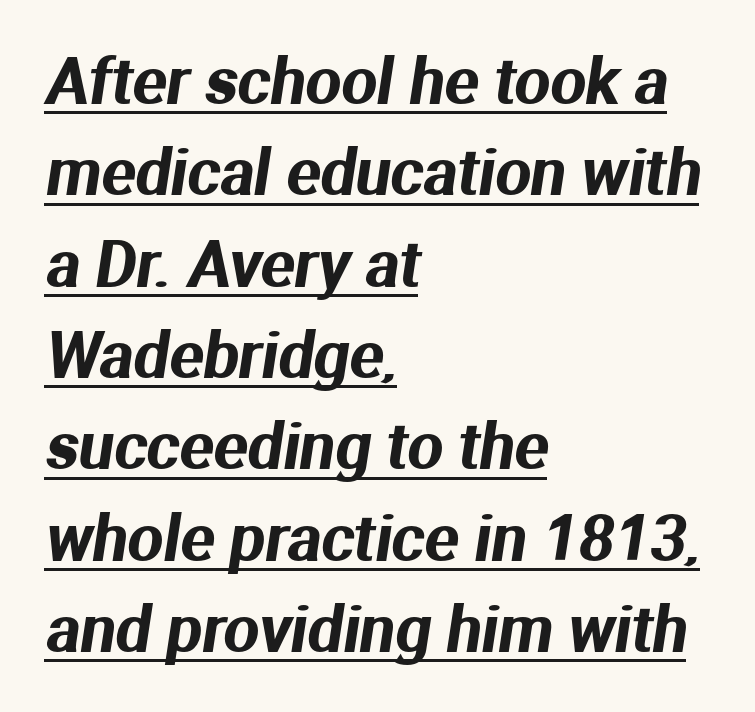
Q: Is the typeface a serif or a sans-serif typeface? A: Sans-serif.
Q: Is the text underlined? A: Yes.
Q: How is the paragraph aligned? A: Left-aligned.
Q: Is the spacing between letters normal or unusually wide? A: Normal.
Q: Is the spacing between lines tight, normal or loose? A: Normal.
Q: Width (condensed, normal, or wide)? A: Normal.
Q: Stroke contrast? A: Medium.
Q: x-height? A: Medium.
Q: Monospaced? A: No.
